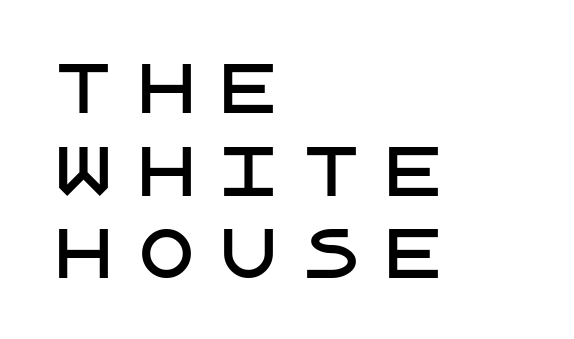
The image shows 65 px sans-serif type, upright; set left-aligned, normal line spacing (1.27x), unusually wide letter spacing (+0.27 em), not underlined; low stroke contrast and a large x-height.
